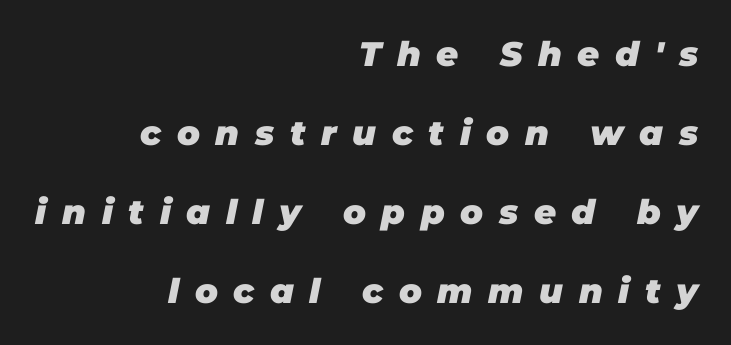
The image shows 34 px heavy type, italic (leaning right); set right-aligned, loose line spacing (2.32x), unusually wide letter spacing (+0.46 em), not underlined; low stroke contrast and a large x-height.
